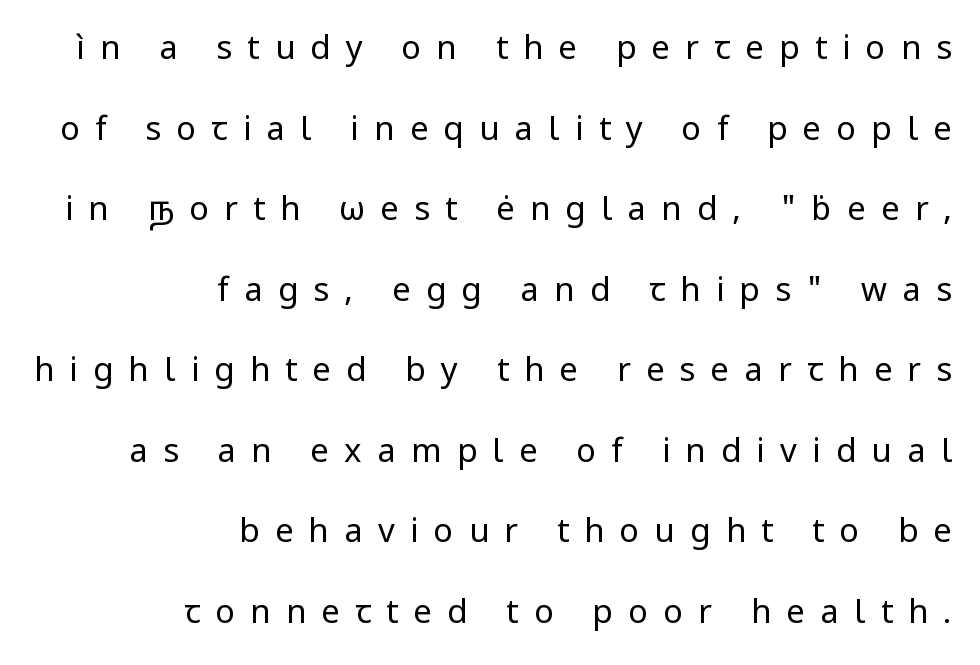
The image shows 33 px regular-weight sans-serif type, upright; set right-aligned, loose line spacing (2.44x), unusually wide letter spacing (+0.46 em), not underlined; low stroke contrast and a medium x-height.
